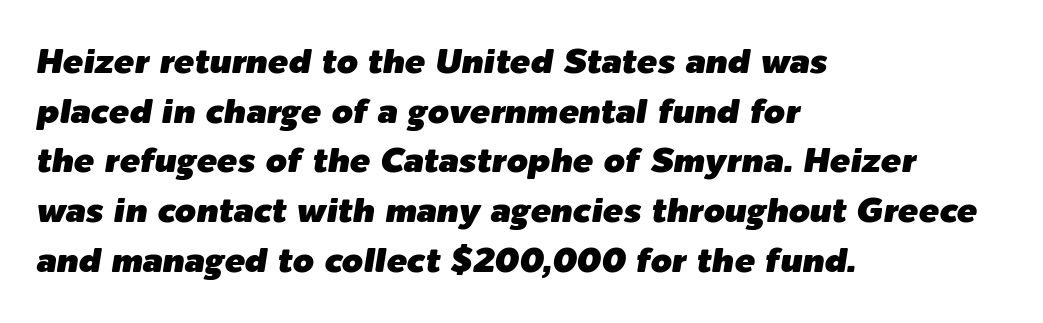
Short note: letters normally spaced. You could not count columns in this text — the font is proportionally spaced. Would a proofreader flag this as italicized? Yes. In terms of leading, this rendering sits right in the middle. Clear beneath every line of the passage. The paragraph shown leans on its left margin.
